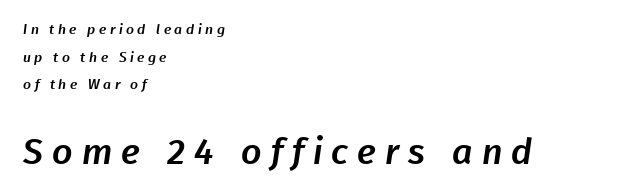
The image shows 36 px sans-serif type; set left-aligned, loose line spacing (1.98x), unusually wide letter spacing (+0.25 em), not underlined; the second (bottom) block is 2.57x larger; low stroke contrast and a medium x-height.
